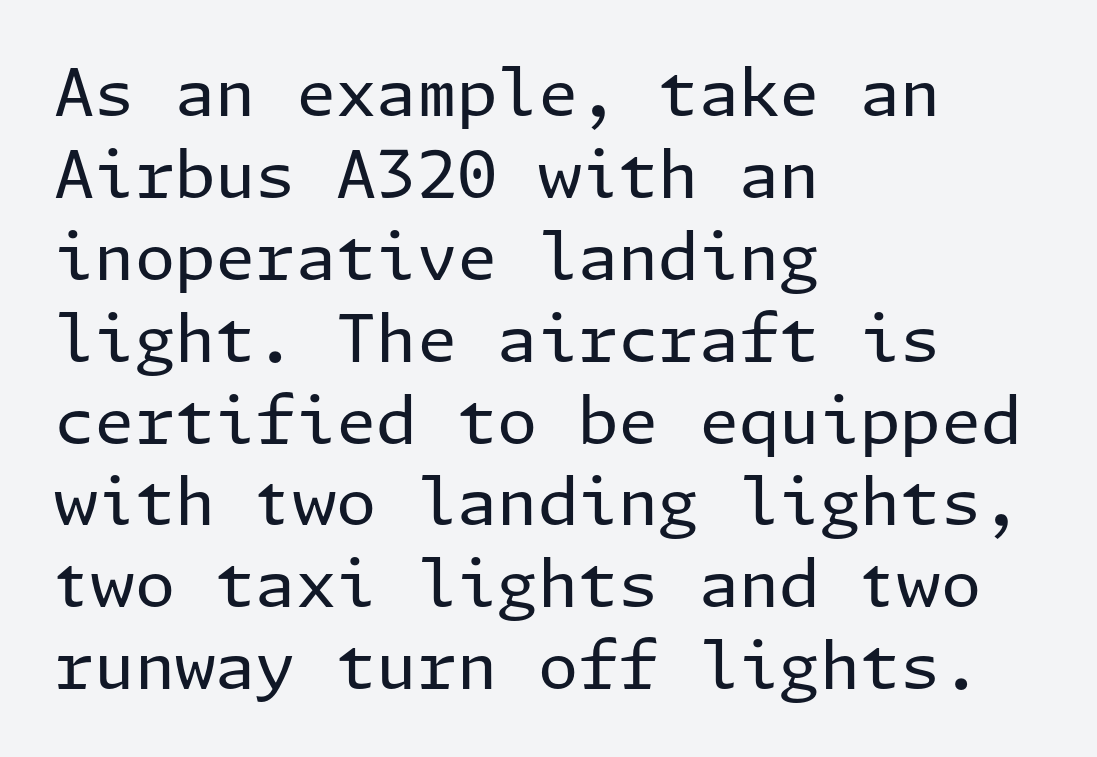
Evenly set lines give the paragraph a standard silhouette. Rendered with straight, roman letterforms. The rag falls on the right side of this text block. No letter is thick-stroked: the sample isn't bold. The strip under each line holds only bare page. A sans-serif font was chosen for this passage.
